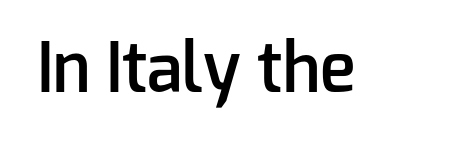
Q: Is the text bold? A: Semi-bold.
Q: Is the text italic (slanted)? A: No, it is upright.
Q: Is the typeface a serif or a sans-serif typeface? A: Sans-serif.
Q: Is the text underlined? A: No.
Q: Is the spacing between letters normal or unusually wide? A: Normal.
Q: Width (condensed, normal, or wide)? A: Normal.
Q: Stroke contrast? A: Low.
Q: x-height? A: Medium.
Q: Monospaced? A: No.
